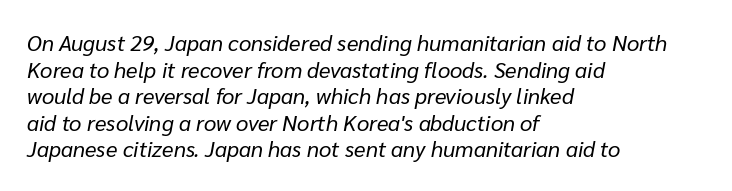
Q: Is the text bold? A: No.
Q: Is the text italic (slanted)? A: Yes, it leans right by about 10 degrees.
Q: Is the text underlined? A: No.
Q: How is the paragraph aligned? A: Left-aligned.
Q: Is the spacing between letters normal or unusually wide? A: Normal.
